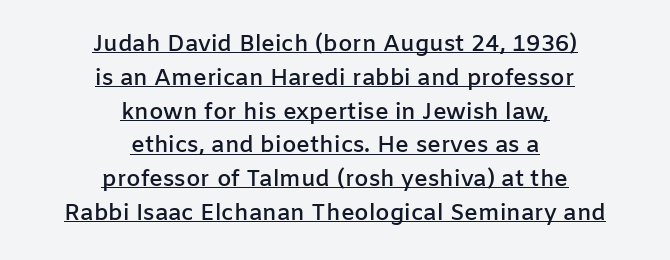
The image shows 23 px text type, upright; set centered, normal line spacing (1.47x), normal letter spacing, underlined.
